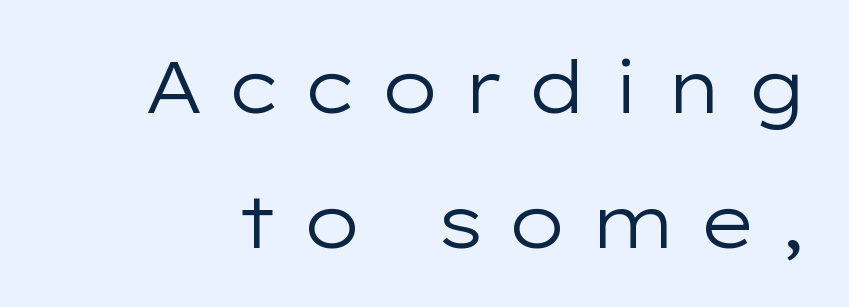
{"serif": "no", "italic": "no", "bold": "no", "weight": "regular", "width": "wide", "stroke_contrast": "low", "x_height": "medium", "monospaced": "no", "underline": "no", "line_spacing_ratio": 1.87, "letter_spacing": "wide", "letter_spacing_em": 0.31, "glyph_px": 72}
